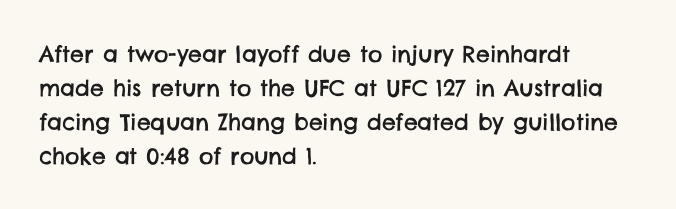
Q: Is the text underlined? A: No.
Q: How is the paragraph aligned? A: Left-aligned.
Q: Is the spacing between letters normal or unusually wide? A: Normal.
Q: Is the spacing between lines tight, normal or loose? A: Normal.
